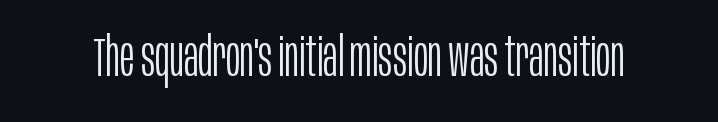
Q: Is the text bold? A: No.
Q: Is the text italic (slanted)? A: No, it is upright.
Q: Is the typeface a serif or a sans-serif typeface? A: Sans-serif.
Q: Is the text underlined? A: No.
Q: Is the spacing between letters normal or unusually wide? A: Normal.
Q: Width (condensed, normal, or wide)? A: Condensed.
Q: Stroke contrast? A: Low.
Q: x-height? A: Large.
Q: Monospaced? A: No.
